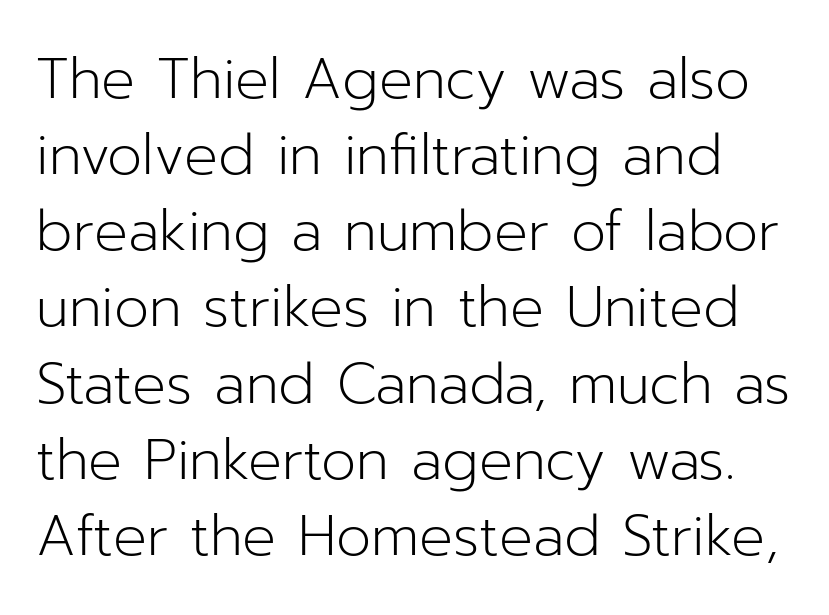
The image shows 56 px light sans-serif type, upright; set normal line spacing (1.36x), normal letter spacing, not underlined; low stroke contrast and a medium x-height.
